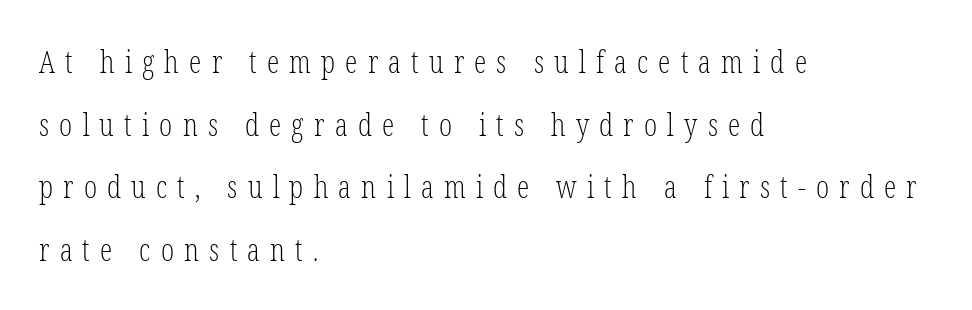
The image shows 31 px light, condensed serif type, upright; set left-aligned, loose line spacing (2.02x), unusually wide letter spacing (+0.33 em), not underlined; low stroke contrast and a medium x-height.
